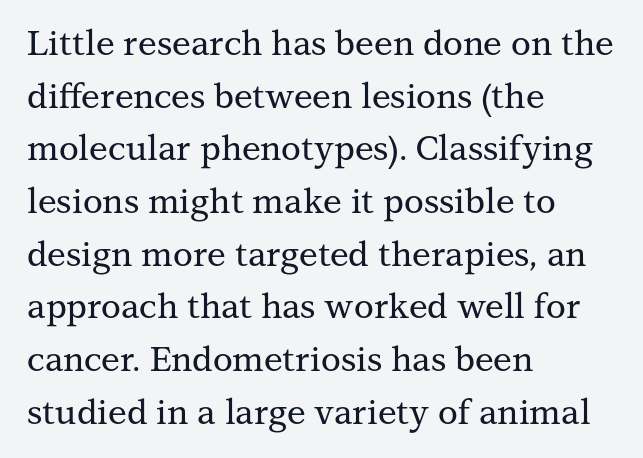
Vertical strokes here are truly vertical. Vertically, the passage feels balanced, rows spaced as you'd expect. The gaps between neighbouring characters are ordinary and unremarkable. These lines are composed in type with serifs.
